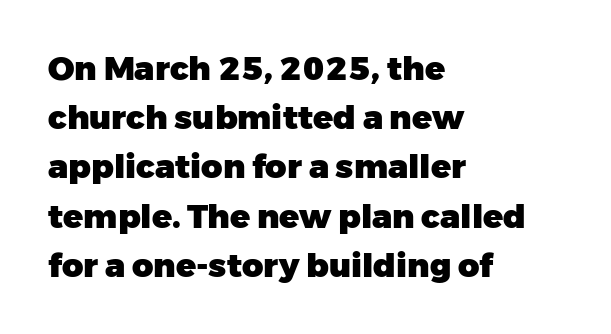
{"serif": "no", "italic": "no", "bold": "yes", "weight": "heavy", "width": "normal", "stroke_contrast": "low", "x_height": "medium", "monospaced": "no", "underline": "no", "align": "left", "line_spacing": "normal", "line_spacing_ratio": 1.49, "letter_spacing": "normal", "letter_spacing_em": 0.0, "glyph_px": 33}
